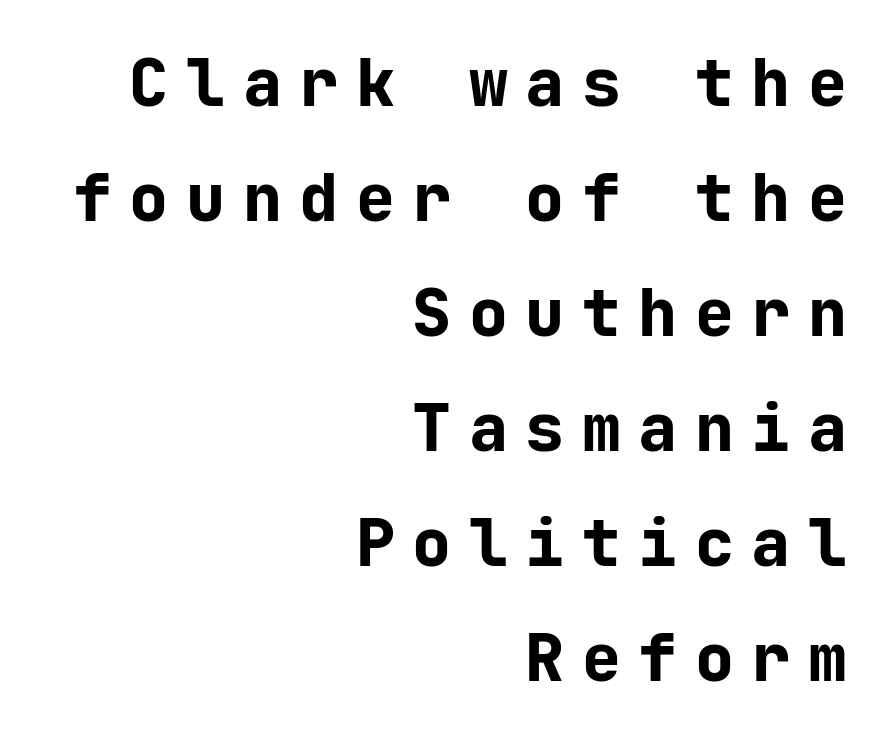
The image shows 65 px bold sans-serif type, upright, monospaced; set right-aligned, line spacing 1.77x, unusually wide letter spacing (+0.27 em), not underlined; low stroke contrast and a medium x-height.
